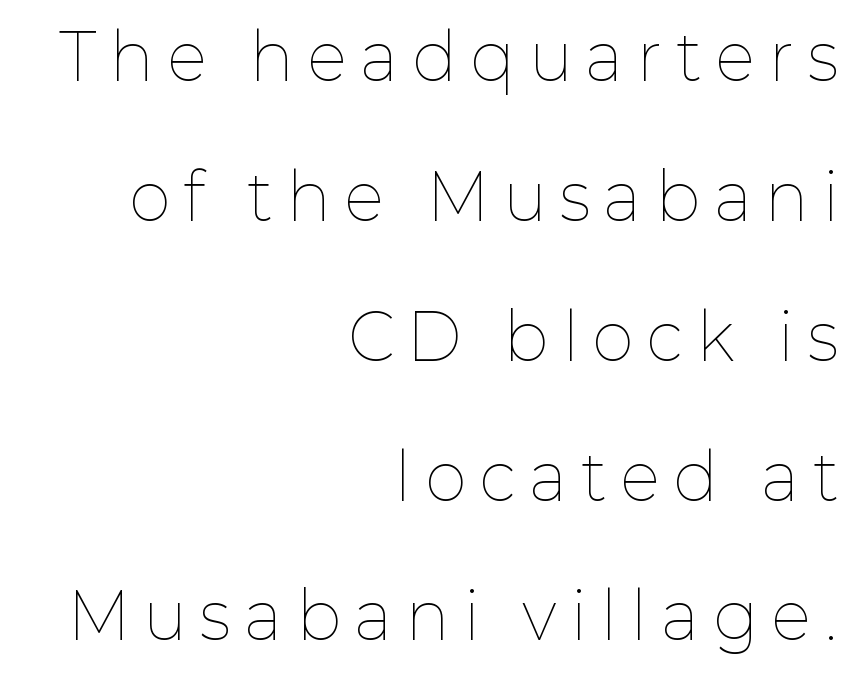
The image shows 63 px thin type, upright; set right-aligned, loose line spacing (2.22x), unusually wide letter spacing (+0.24 em), not underlined; low stroke contrast and a medium x-height.
